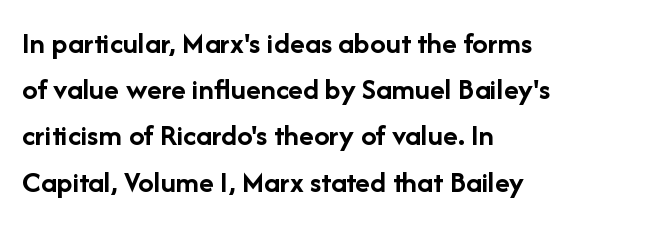
Q: Is the text bold? A: Yes.
Q: Is the text italic (slanted)? A: No, it is upright.
Q: Is the typeface a serif or a sans-serif typeface? A: Sans-serif.
Q: Is the text underlined? A: No.
Q: How is the paragraph aligned? A: Left-aligned.
Q: Is the spacing between letters normal or unusually wide? A: Normal.
Q: Is the spacing between lines tight, normal or loose? A: Normal.
Q: Width (condensed, normal, or wide)? A: Normal.
Q: Stroke contrast? A: Low.
Q: x-height? A: Medium.
Q: Monospaced? A: No.
